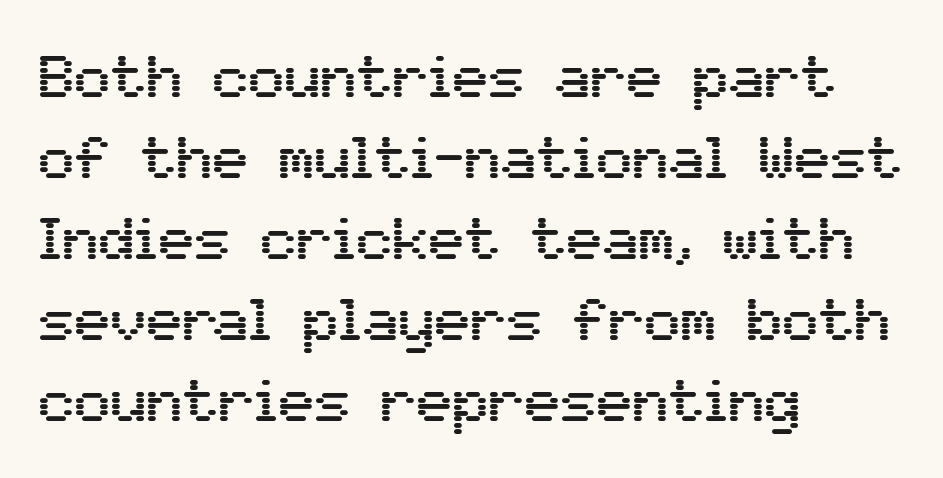
Look at the bottom of the vertical strokes: they stop flat, with no serifs. Letter spacing: default. Leading: standard. No italicization has been applied; the sample stays upright. Notice how the passage keeps a crisp vertical edge on the left only.
